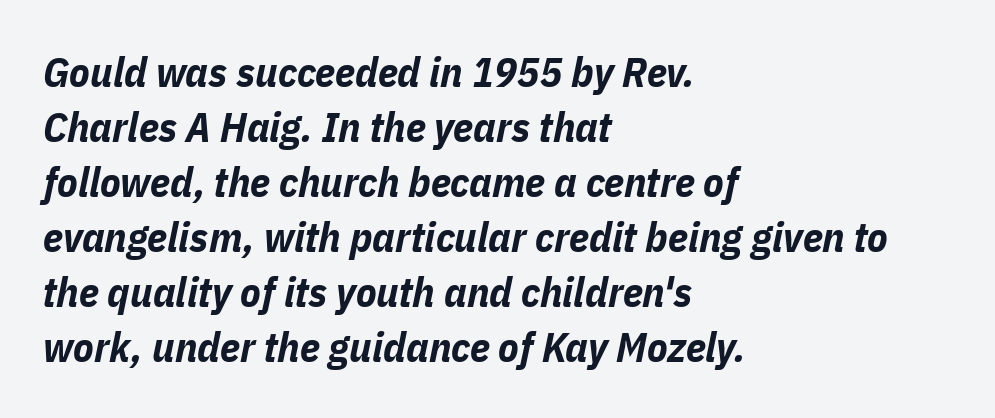
Q: Is the text bold? A: Yes.
Q: Is the text italic (slanted)? A: Yes, it leans right by about 11 degrees.
Q: Is the text underlined? A: No.
Q: How is the paragraph aligned? A: Left-aligned.
Q: Is the spacing between letters normal or unusually wide? A: Normal.
Q: Is the spacing between lines tight, normal or loose? A: Normal.
Q: Width (condensed, normal, or wide)? A: Condensed.
Q: Stroke contrast? A: Low.
Q: x-height? A: Medium.
Q: Monospaced? A: No.
